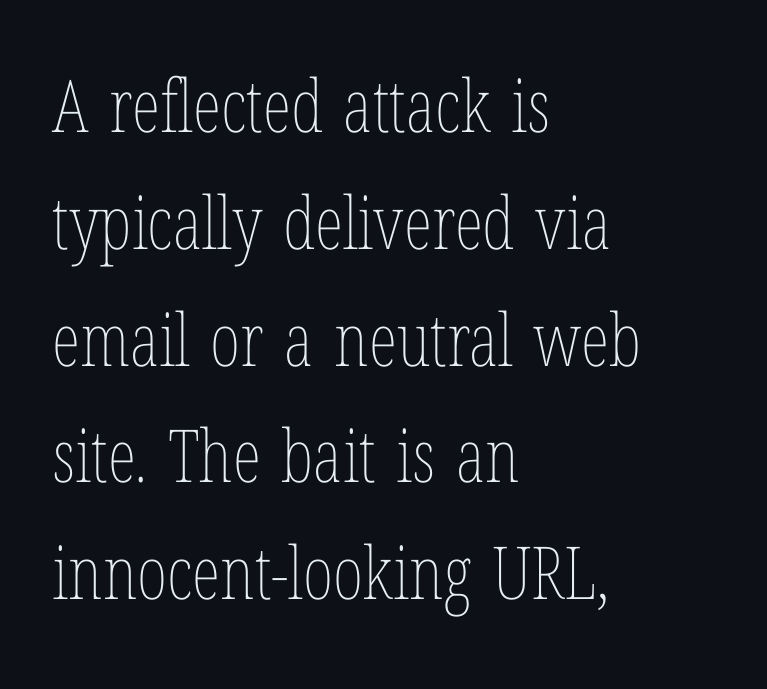
The image shows 73 px thin, condensed type, upright; set left-aligned, normal line spacing (1.6x), normal letter spacing, not underlined; low stroke contrast and a medium x-height.
